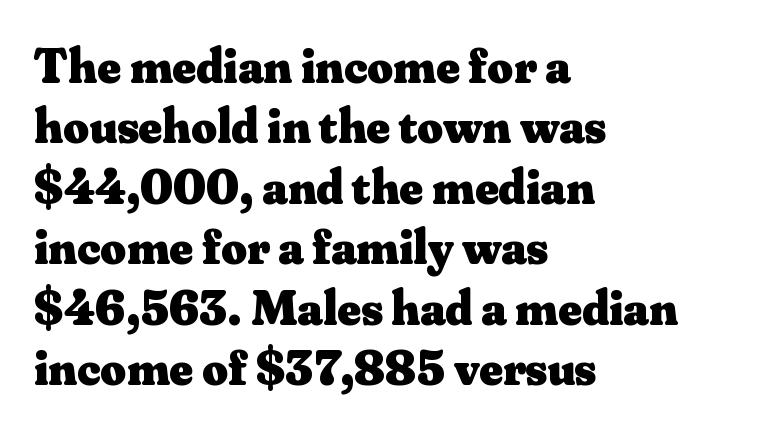
{"serif": "yes", "italic": "no", "bold": "yes", "weight": "heavy", "width": "normal", "stroke_contrast": "medium", "x_height": "small", "monospaced": "no", "underline": "no", "align": "left", "line_spacing_ratio": 1.21, "letter_spacing": "normal", "letter_spacing_em": 0.0, "glyph_px": 50}
